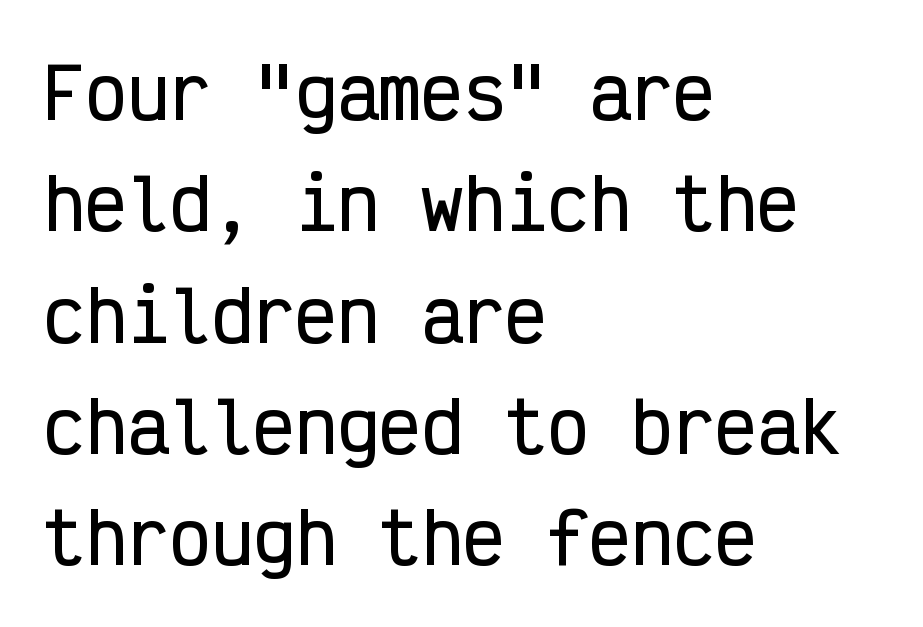
The image shows 70 px condensed sans-serif type, upright, monospaced; set left-aligned, normal line spacing (1.59x), normal letter spacing, not underlined; low stroke contrast and a medium x-height.
